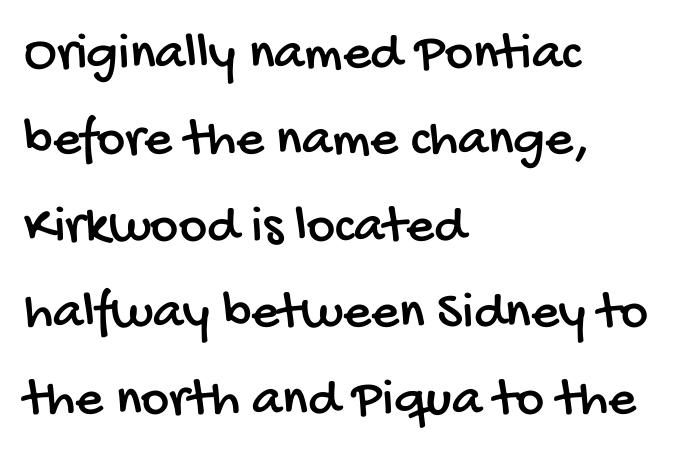
The image shows 54 px condensed sans-serif type; set left-aligned, normal line spacing (1.6x), normal letter spacing, not underlined; low stroke contrast and a large x-height.
